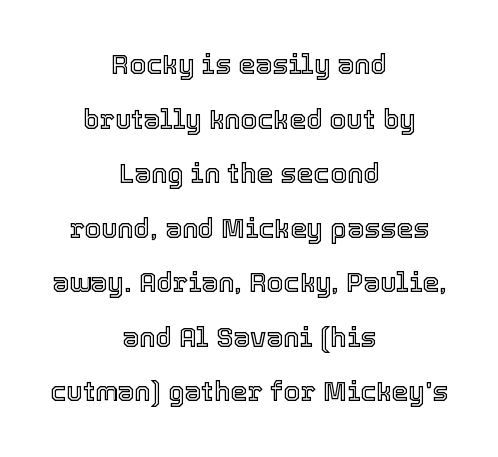
{"italic": "no", "underline": "no", "align": "center", "line_spacing": "loose", "line_spacing_ratio": 2.02, "letter_spacing": "normal", "letter_spacing_em": 0.0, "glyph_px": 27}
